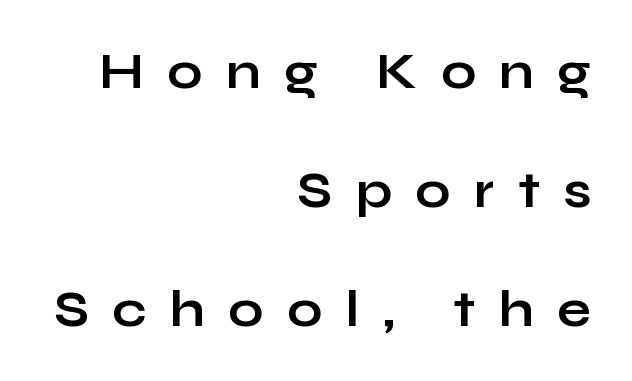
Q: Is the text bold? A: Yes.
Q: Is the text italic (slanted)? A: No, it is upright.
Q: Is the typeface a serif or a sans-serif typeface? A: Sans-serif.
Q: Is the text underlined? A: No.
Q: How is the paragraph aligned? A: Right-aligned.
Q: Is the spacing between letters normal or unusually wide? A: Unusually wide.
Q: Is the spacing between lines tight, normal or loose? A: Loose.
Q: Width (condensed, normal, or wide)? A: Wide.
Q: Stroke contrast? A: Low.
Q: x-height? A: Medium.
Q: Monospaced? A: No.
